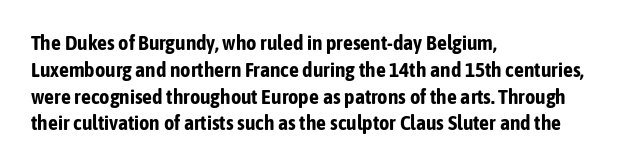
It's the straight-up-and-down kind of type. The letters sit at their default tracking, neither squeezed nor spread. Line starts are locked; line ends wander. This is heavy type, rendered in bold. Baseline-to-baseline distance is the conventional proportion of letter height.
